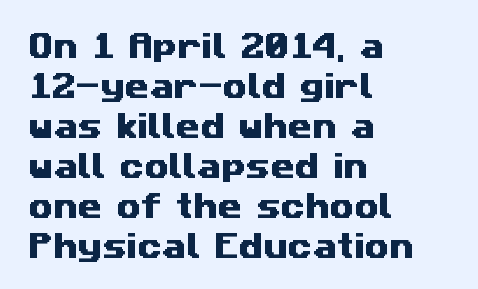
Q: Is the typeface a serif or a sans-serif typeface? A: Sans-serif.
Q: Is the text underlined? A: No.
Q: How is the paragraph aligned? A: Left-aligned.
Q: Is the spacing between letters normal or unusually wide? A: Normal.
Q: Is the spacing between lines tight, normal or loose? A: Normal.
Q: Width (condensed, normal, or wide)? A: Wide.
Q: Stroke contrast? A: Medium.
Q: x-height? A: Medium.
Q: Monospaced? A: No.
